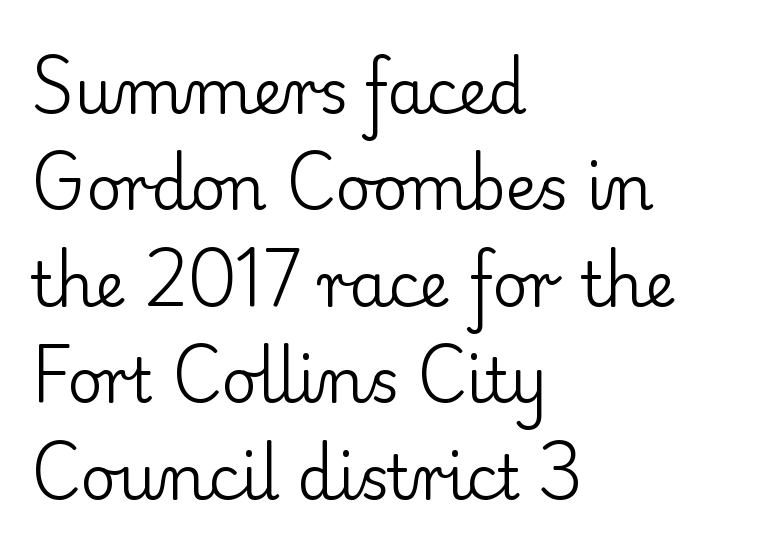
The image shows 61 px regular-weight serif type, upright; set left-aligned, normal line spacing (1.58x), normal letter spacing, not underlined; low stroke contrast and a small x-height.
